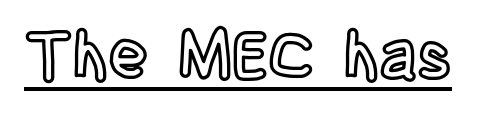
{"italic": "no", "width": "condensed", "x_height": "large", "monospaced": "no", "underline": "yes", "letter_spacing": "normal", "letter_spacing_em": 0.0, "glyph_px": 66}
